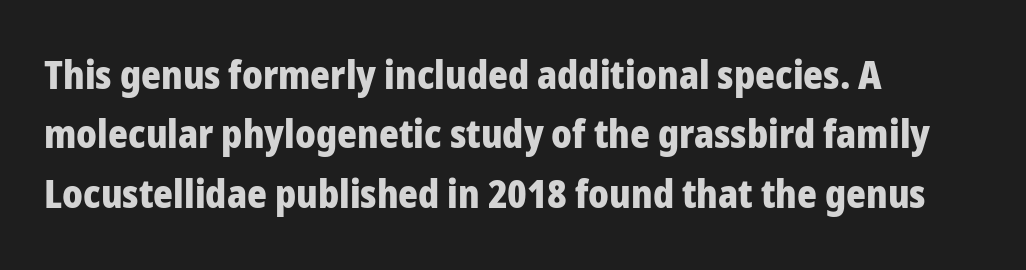
Does the copy run flush right? No — it runs flush left. The line texture is even and compact thanks to regular tracking. Style check: upright. This block has exactly the height ordinary leading produces. These words are printed bold, with thick strokes throughout. Each letter keeps its own natural width here, so spacing adapts to shape.
